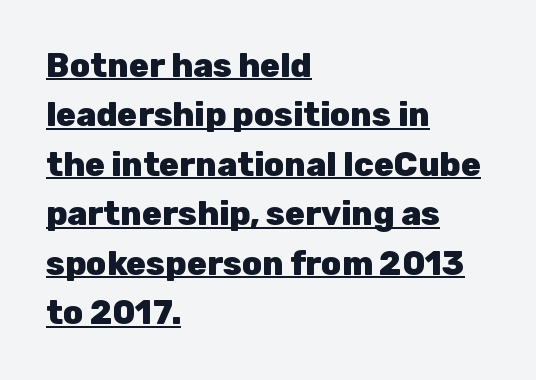
Students, note that the glyphs here touch the page at normal intervals. These characters rest on top of a visible drawn line. Visually the block forms a straight wall on the left and a jagged coastline on the right. This is heavy type, rendered in bold.
